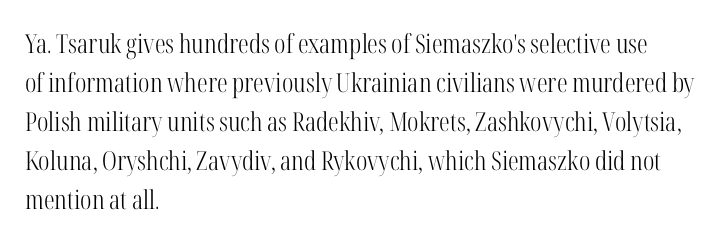
{"italic": "no", "bold": "no", "underline": "no", "align": "left", "line_spacing": "normal", "line_spacing_ratio": 1.5, "letter_spacing": "normal", "letter_spacing_em": 0.0, "glyph_px": 26}
